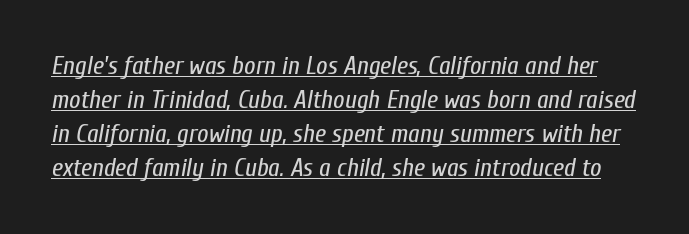
The image shows 25 px text type, italic (leaning right); set normal line spacing (1.36x), normal letter spacing, underlined.
